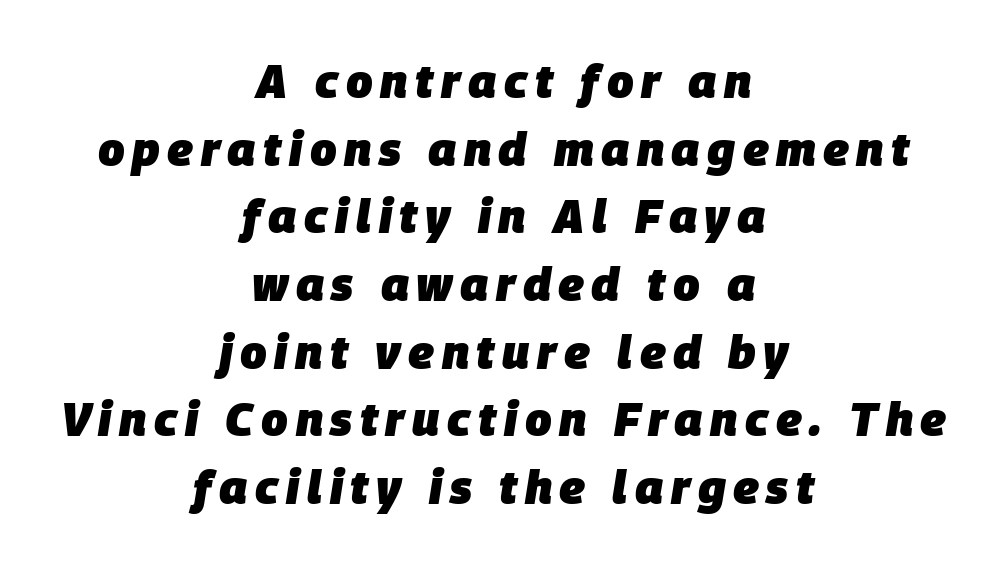
Lines of text with bare space underneath. Is the block centered? Yes — each line is placed symmetrically about the middle. The characters look thick and weighty, a clear bold. You could not count columns in this text — the font is proportionally spaced.
